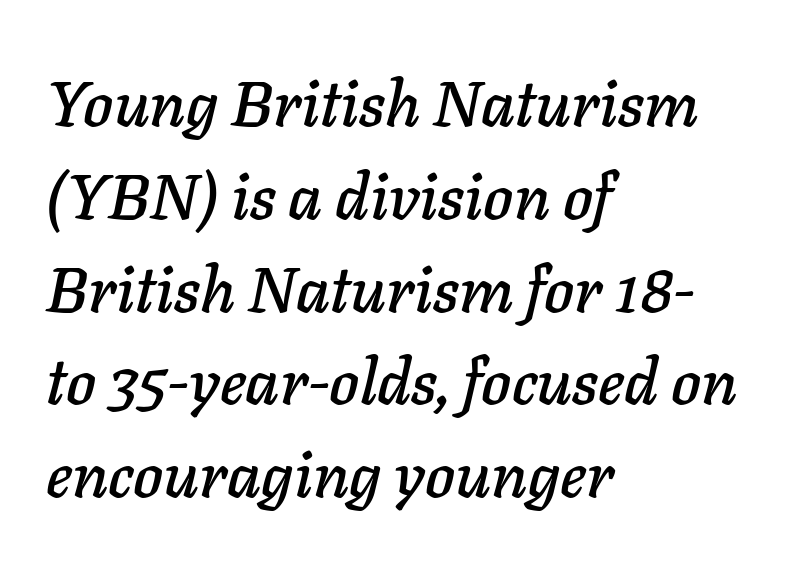
The image shows 64 px text type, italic (leaning right); set left-aligned, normal line spacing (1.45x), normal letter spacing, not underlined; low stroke contrast and a medium x-height.
